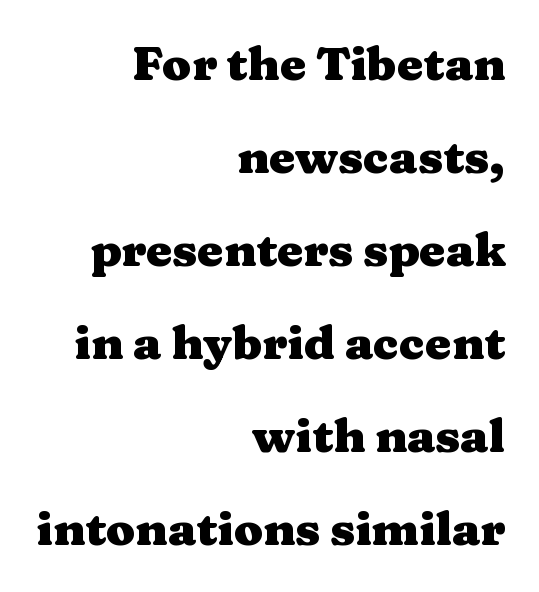
The image shows 47 px heavy, wide serif type, upright; set right-aligned, loose line spacing (1.98x), normal letter spacing, not underlined; medium stroke contrast and a medium x-height.
